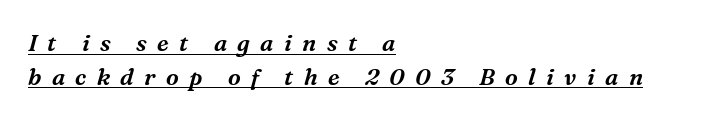
{"italic": "yes", "lean": "right", "slant_degrees": 16, "underline": "yes", "align": "left", "line_spacing": "normal", "line_spacing_ratio": 1.47, "letter_spacing": "wide", "letter_spacing_em": 0.45, "glyph_px": 23}
